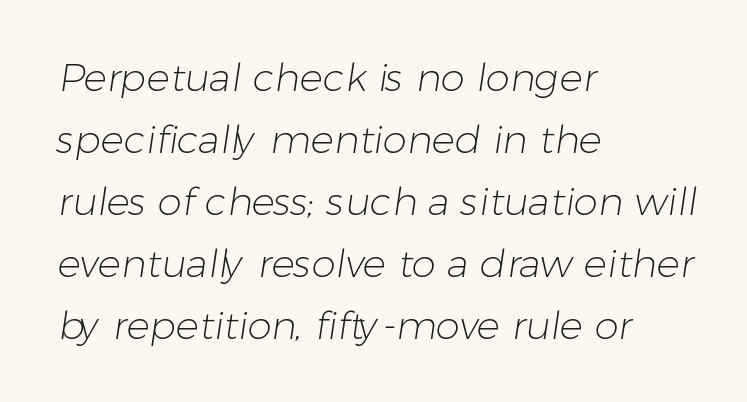
The image shows 39 px light sans-serif type; set left-aligned, normal line spacing (1.59x), normal letter spacing, not underlined; low stroke contrast and a medium x-height.
